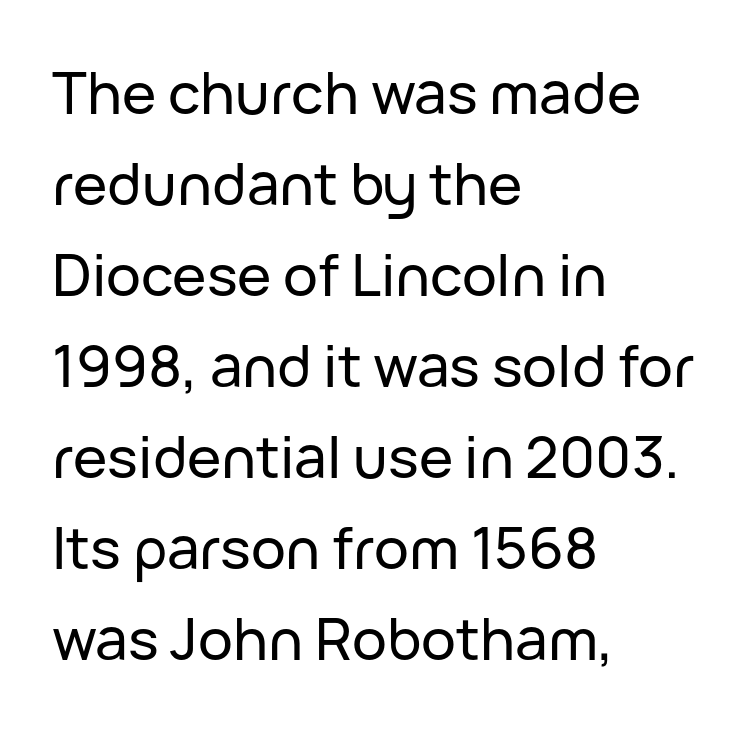
Q: Is the text italic (slanted)? A: No, it is upright.
Q: Is the typeface a serif or a sans-serif typeface? A: Sans-serif.
Q: Is the text underlined? A: No.
Q: How is the paragraph aligned? A: Left-aligned.
Q: Is the spacing between letters normal or unusually wide? A: Normal.
Q: Is the spacing between lines tight, normal or loose? A: Normal.
Q: Width (condensed, normal, or wide)? A: Normal.
Q: Stroke contrast? A: Low.
Q: x-height? A: Medium.
Q: Monospaced? A: No.
